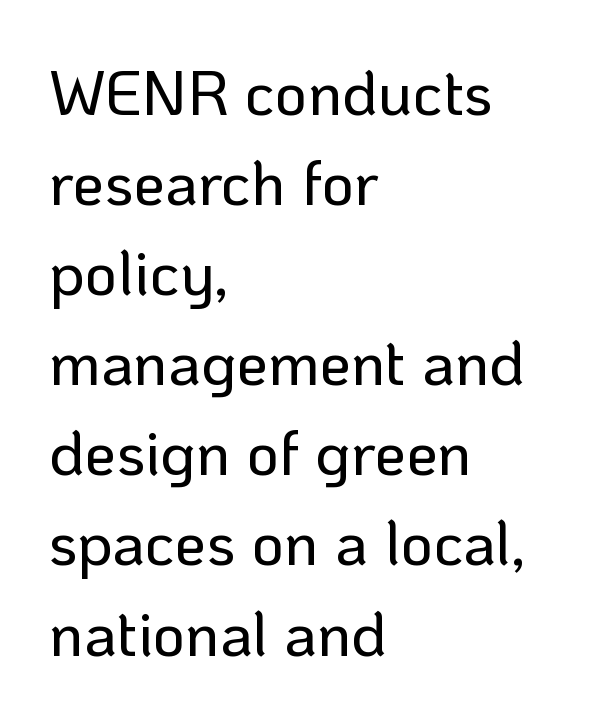
Q: Is the text italic (slanted)? A: No, it is upright.
Q: Is the typeface a serif or a sans-serif typeface? A: Sans-serif.
Q: Is the text underlined? A: No.
Q: How is the paragraph aligned? A: Left-aligned.
Q: Is the spacing between letters normal or unusually wide? A: Normal.
Q: Is the spacing between lines tight, normal or loose? A: Normal.
Q: Width (condensed, normal, or wide)? A: Normal.
Q: Stroke contrast? A: Low.
Q: x-height? A: Medium.
Q: Monospaced? A: No.
